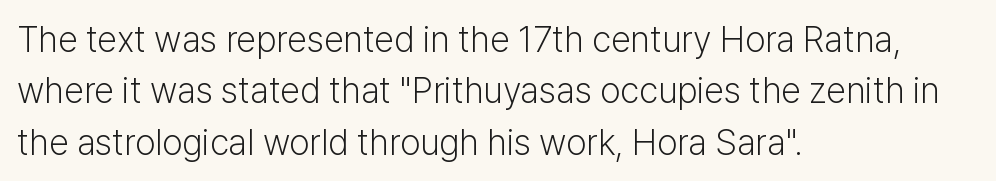
Q: Is the text bold? A: No.
Q: Is the text italic (slanted)? A: No, it is upright.
Q: Is the typeface a serif or a sans-serif typeface? A: Sans-serif.
Q: Is the text underlined? A: No.
Q: How is the paragraph aligned? A: Left-aligned.
Q: Is the spacing between letters normal or unusually wide? A: Normal.
Q: Is the spacing between lines tight, normal or loose? A: Normal.
Q: Width (condensed, normal, or wide)? A: Normal.
Q: Stroke contrast? A: Low.
Q: x-height? A: Medium.
Q: Monospaced? A: No.
